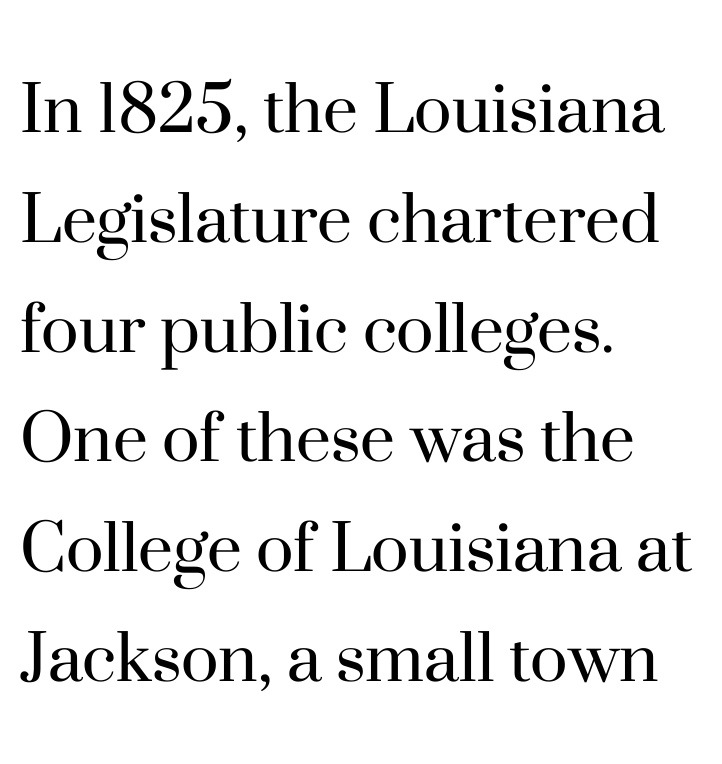
Q: Is the text bold? A: No.
Q: Is the text italic (slanted)? A: No, it is upright.
Q: Is the typeface a serif or a sans-serif typeface? A: Serif.
Q: Is the text underlined? A: No.
Q: How is the paragraph aligned? A: Left-aligned.
Q: Is the spacing between letters normal or unusually wide? A: Normal.
Q: Is the spacing between lines tight, normal or loose? A: Normal.
Q: Width (condensed, normal, or wide)? A: Normal.
Q: Stroke contrast? A: High.
Q: x-height? A: Small.
Q: Monospaced? A: No.
